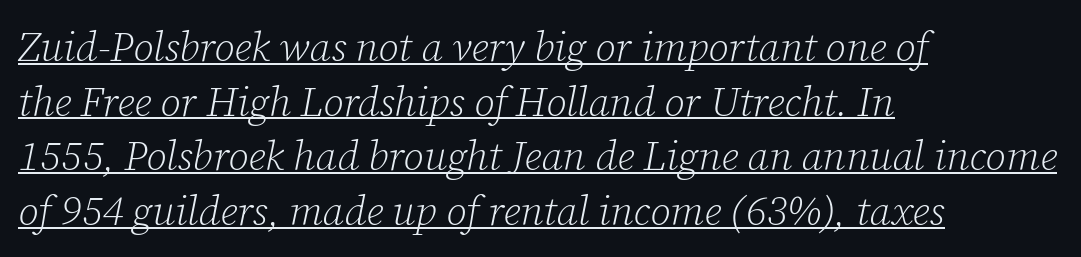
Q: Is the text bold? A: No.
Q: Is the text italic (slanted)? A: Yes, it leans right by about 12 degrees.
Q: Is the typeface a serif or a sans-serif typeface? A: Serif.
Q: Is the text underlined? A: Yes.
Q: How is the paragraph aligned? A: Left-aligned.
Q: Is the spacing between letters normal or unusually wide? A: Normal.
Q: Is the spacing between lines tight, normal or loose? A: Normal.
Q: Width (condensed, normal, or wide)? A: Normal.
Q: Stroke contrast? A: Low.
Q: x-height? A: Medium.
Q: Monospaced? A: No.
